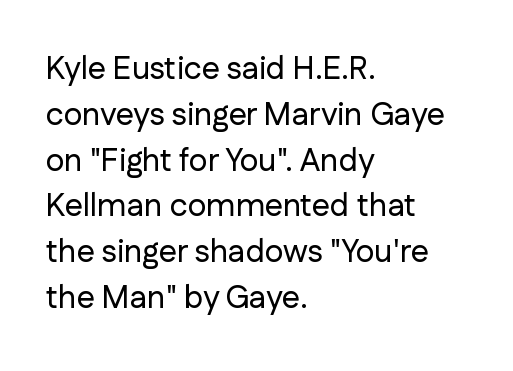
One-word summary of the alignment: left. The gap between lines stays unmarked. These lines are rendered in a variable-pitch font. Nope, not italic — everything's standing straight.
